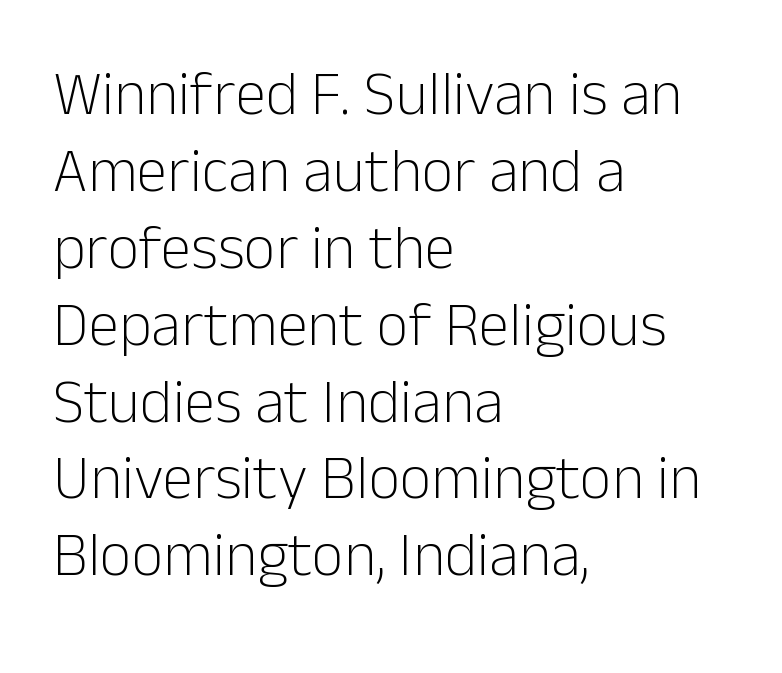
The image shows 62 px light sans-serif type, upright; set left-aligned, line spacing 1.24x, normal letter spacing, not underlined; low stroke contrast and a medium x-height.
